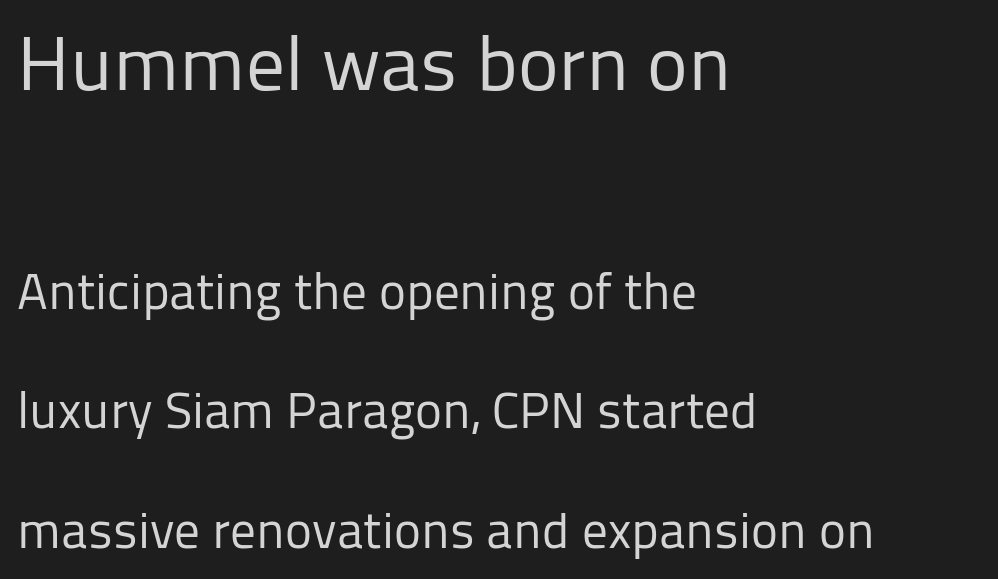
The image shows 77 px regular-weight sans-serif type, upright; set left-aligned, loose line spacing (2.35x), normal letter spacing, not underlined; the first (top) block is 1.51x larger; low stroke contrast and a medium x-height.
